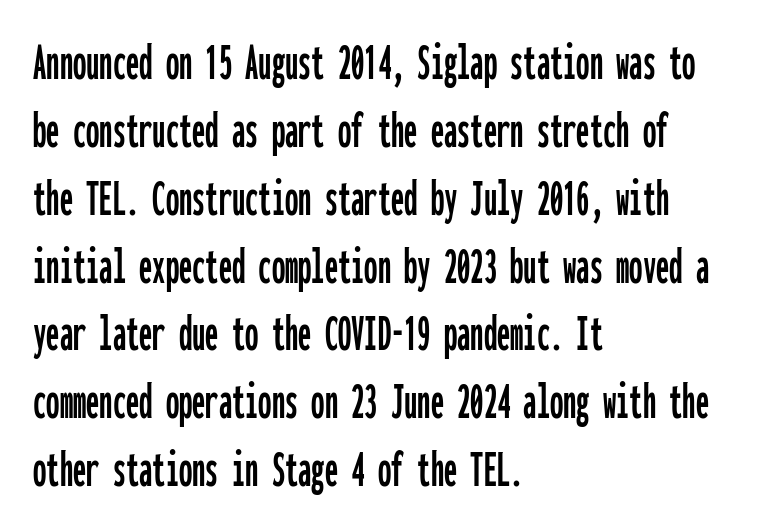
The image shows 53 px condensed sans-serif type, upright, monospaced; set left-aligned, normal line spacing (1.28x), normal letter spacing, not underlined; low stroke contrast and a medium x-height.
